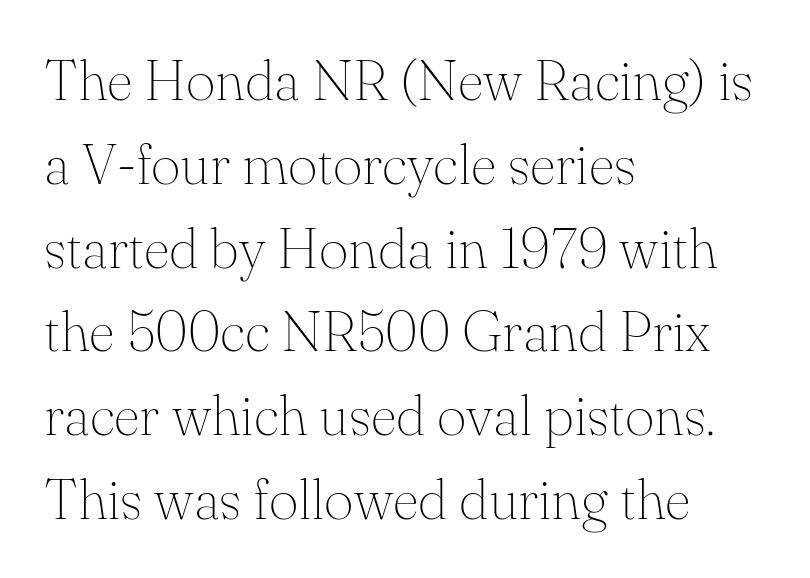
Q: Is the text bold? A: No.
Q: Is the text italic (slanted)? A: No, it is upright.
Q: Is the typeface a serif or a sans-serif typeface? A: Serif.
Q: Is the text underlined? A: No.
Q: How is the paragraph aligned? A: Left-aligned.
Q: Is the spacing between letters normal or unusually wide? A: Normal.
Q: Is the spacing between lines tight, normal or loose? A: Normal.
Q: Width (condensed, normal, or wide)? A: Normal.
Q: Stroke contrast? A: Medium.
Q: x-height? A: Small.
Q: Monospaced? A: No.
